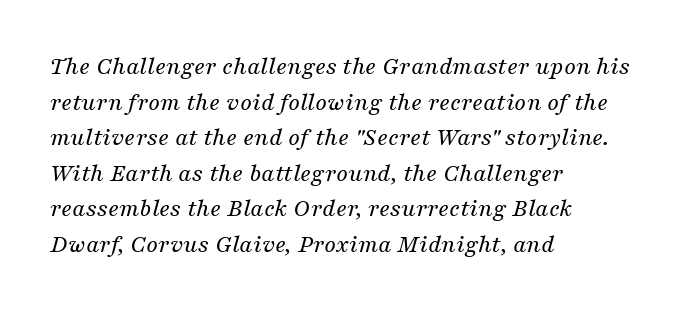
In terms of posture, this sample is oblique. Stems and bowls with no extra thickness — not bold. Line starts are locked; line ends wander. Each row of text sits above clean, open space.
